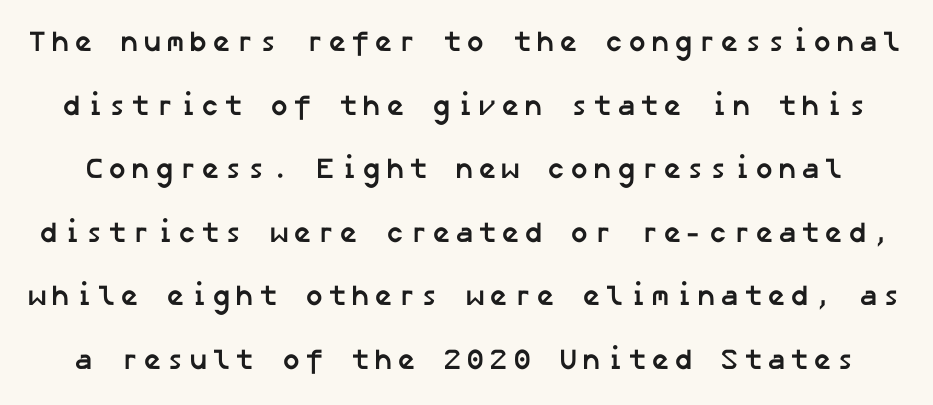
The image shows 29 px semibold sans-serif type; set loose line spacing (2.19x), not underlined; low stroke contrast and a medium x-height.
